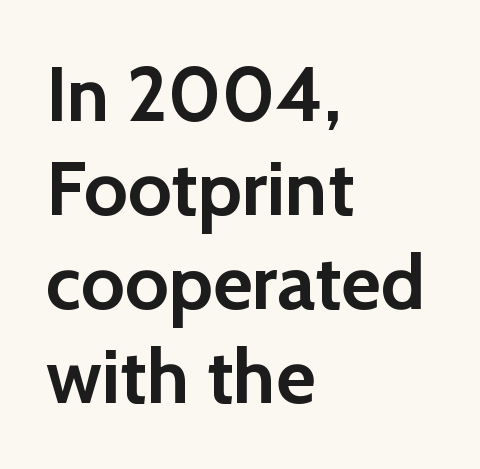
Q: Is the text bold? A: Yes.
Q: Is the text italic (slanted)? A: No, it is upright.
Q: Is the typeface a serif or a sans-serif typeface? A: Sans-serif.
Q: Is the text underlined? A: No.
Q: How is the paragraph aligned? A: Left-aligned.
Q: Is the spacing between letters normal or unusually wide? A: Normal.
Q: Width (condensed, normal, or wide)? A: Normal.
Q: Stroke contrast? A: Low.
Q: x-height? A: Medium.
Q: Monospaced? A: No.
